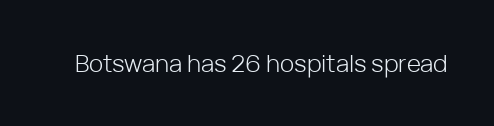
Only glyphs here, with clear space below each row. Notice how the stems are strictly vertical — no italics here. Between one letter and the next there's only the usual sliver of space. Is this a heavy cut? Hardly; it is regular or lighter.
